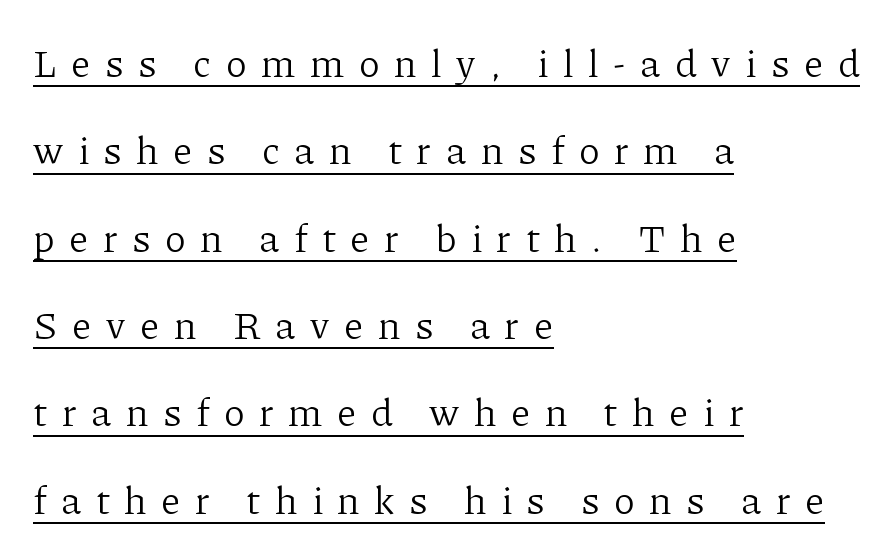
The image shows 39 px light serif type, upright; set left-aligned, loose line spacing (2.24x), unusually wide letter spacing (+0.37 em), underlined; low stroke contrast and a medium x-height.
